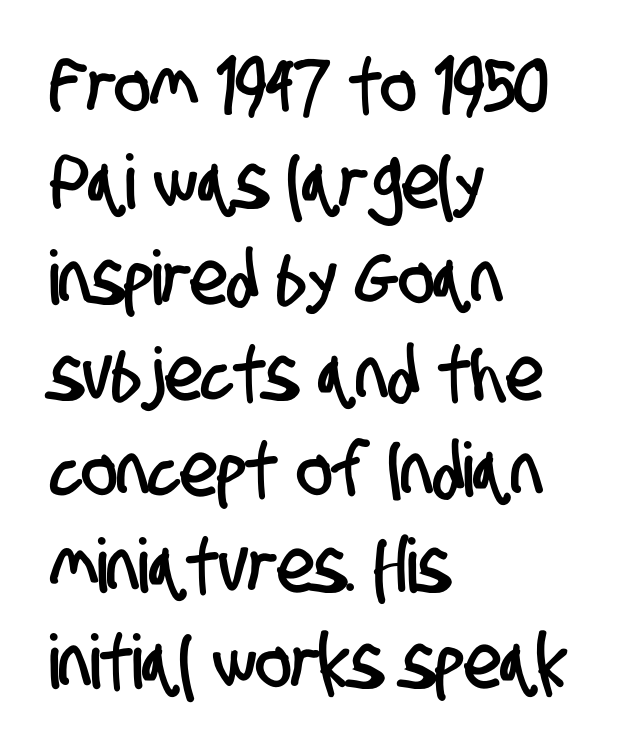
The image shows 75 px condensed sans-serif type; set left-aligned, normal line spacing (1.28x), normal letter spacing, not underlined; low stroke contrast and a large x-height.
